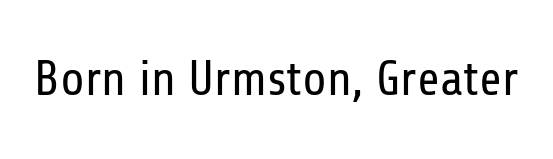
Q: Is the text bold? A: No.
Q: Is the text italic (slanted)? A: No, it is upright.
Q: Is the typeface a serif or a sans-serif typeface? A: Sans-serif.
Q: Is the text underlined? A: No.
Q: Is the spacing between letters normal or unusually wide? A: Normal.
Q: Width (condensed, normal, or wide)? A: Condensed.
Q: Stroke contrast? A: Low.
Q: x-height? A: Medium.
Q: Monospaced? A: No.
